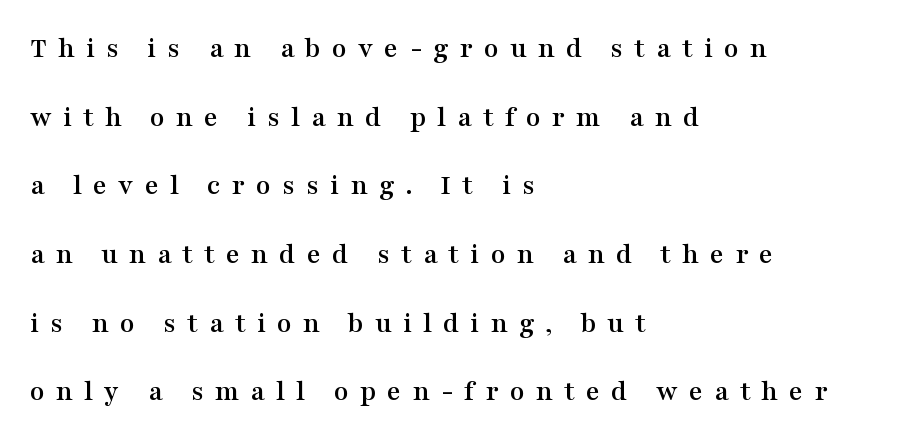
{"serif": "yes", "italic": "no", "width": "wide", "stroke_contrast": "medium", "x_height": "medium", "monospaced": "no", "underline": "no", "align": "left", "line_spacing": "loose", "line_spacing_ratio": 2.29, "letter_spacing": "wide", "letter_spacing_em": 0.37, "glyph_px": 30}
